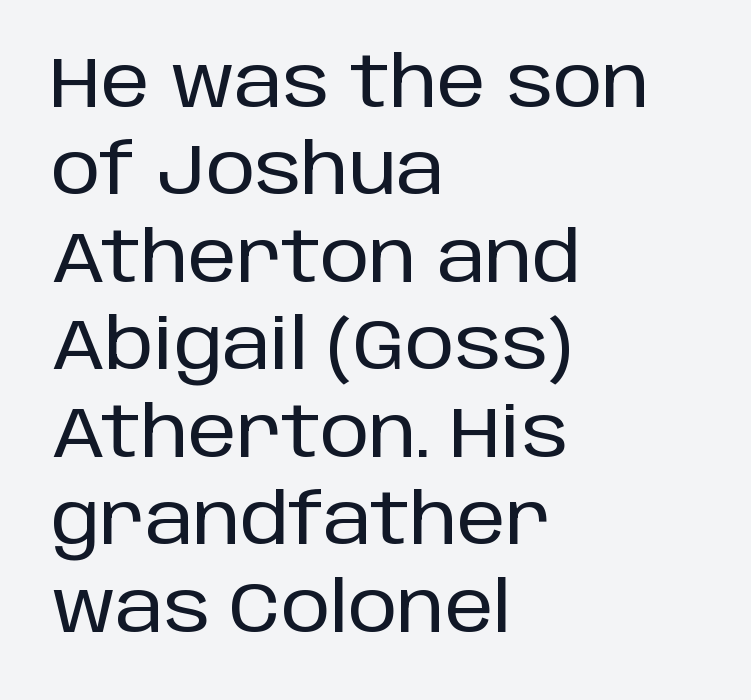
Q: Is the text italic (slanted)? A: No, it is upright.
Q: Is the typeface a serif or a sans-serif typeface? A: Sans-serif.
Q: Is the text underlined? A: No.
Q: How is the paragraph aligned? A: Left-aligned.
Q: Is the spacing between letters normal or unusually wide? A: Normal.
Q: Is the spacing between lines tight, normal or loose? A: Normal.
Q: Width (condensed, normal, or wide)? A: Normal.
Q: Stroke contrast? A: Low.
Q: x-height? A: Large.
Q: Monospaced? A: No.
